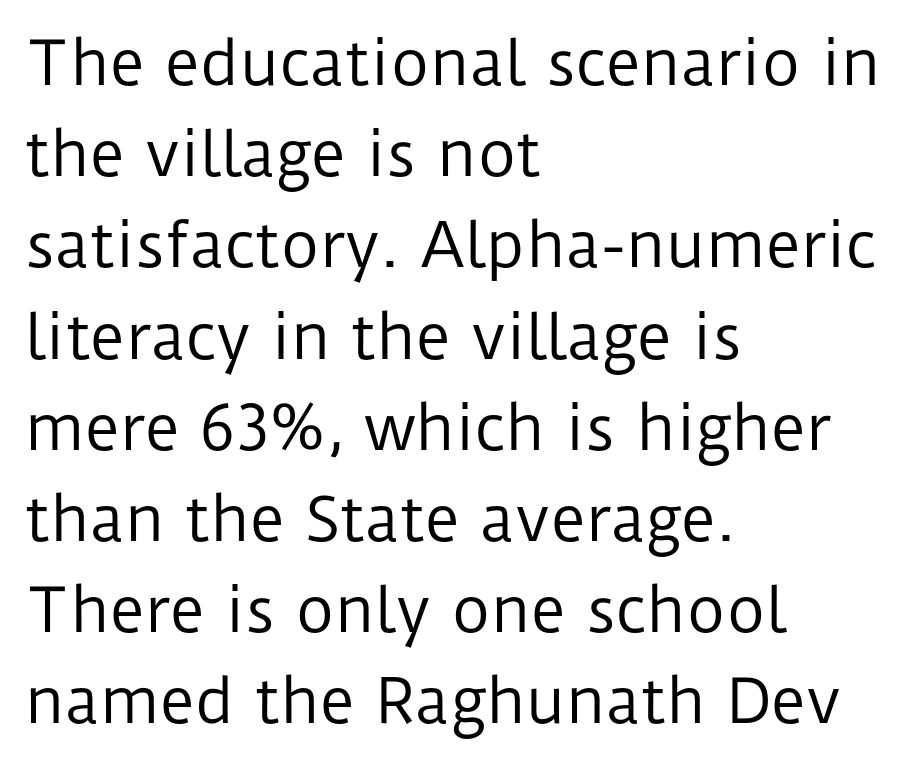
Left-aligned paragraph, ragged on the right. This rendering leaves character spacing at its baseline value. Letters have the restrained weight of plain body copy at most. Designer's note — italics off, roman on. Look at the bottom of the vertical strokes: they stop flat, with no serifs.
